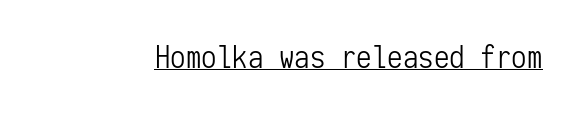
Q: Is the text bold? A: No.
Q: Is the text italic (slanted)? A: No, it is upright.
Q: Is the typeface a serif or a sans-serif typeface? A: Sans-serif.
Q: Is the text underlined? A: Yes.
Q: Is the spacing between letters normal or unusually wide? A: Normal.
Q: Width (condensed, normal, or wide)? A: Condensed.
Q: Stroke contrast? A: Low.
Q: x-height? A: Medium.
Q: Monospaced? A: Yes.
